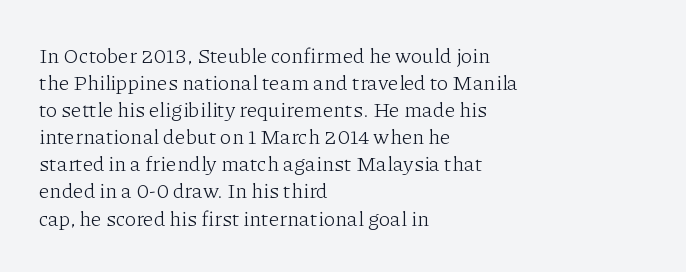
Q: Is the text bold? A: No.
Q: Is the text italic (slanted)? A: No, it is upright.
Q: Is the text underlined? A: No.
Q: How is the paragraph aligned? A: Left-aligned.
Q: Is the spacing between letters normal or unusually wide? A: Normal.
Q: Is the spacing between lines tight, normal or loose? A: Normal.
